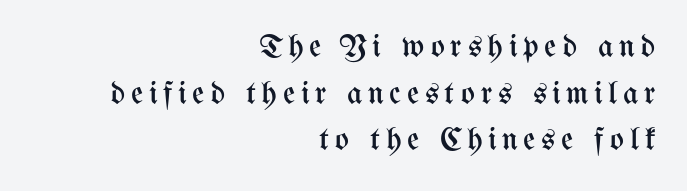
{"italic": "no", "bold": "no", "weight": "regular", "width": "condensed", "stroke_contrast": "medium", "x_height": "medium", "monospaced": "no", "underline": "no", "align": "right", "line_spacing": "normal", "line_spacing_ratio": 1.41, "glyph_px": 33}
